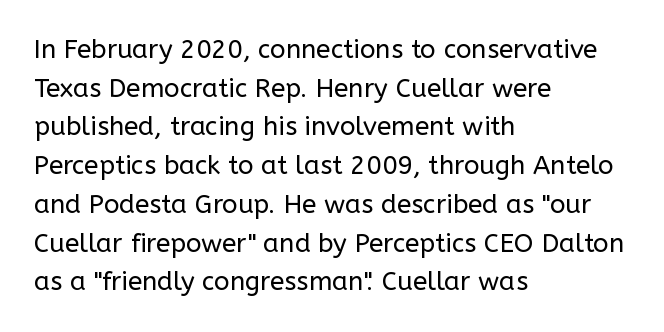
The image shows 26 px text type, upright; set left-aligned, normal line spacing (1.49x), normal letter spacing, not underlined.
